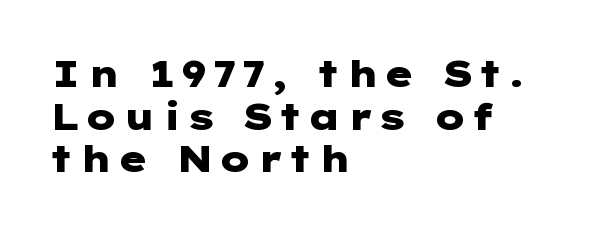
The area under the type is left untouched. I'd describe the lettering as bold — thick and assertive. The rendering shows plain stroke endings on the letterforms — a sans-serif design. Honestly, the rows look squashed on top of each other.
